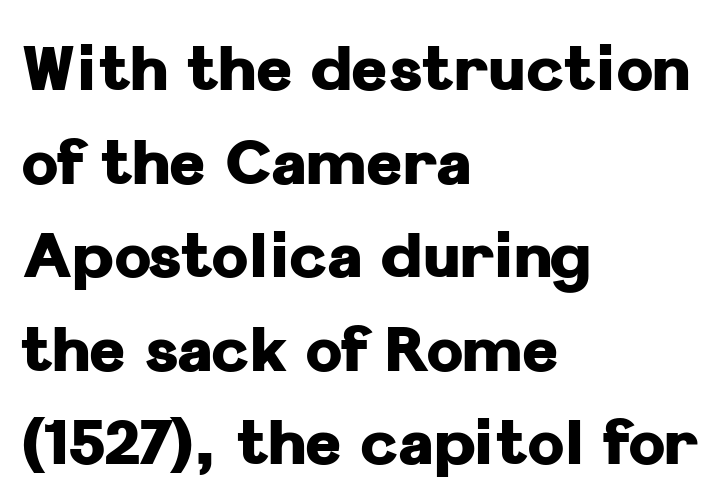
The image shows 62 px heavy sans-serif type, upright; set left-aligned, normal line spacing (1.51x), normal letter spacing, not underlined; low stroke contrast and a medium x-height.
